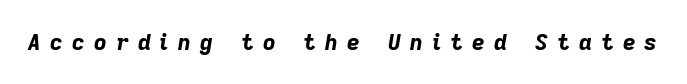
The baseline area is clear. Glyph-to-glyph distance is far greater than everyday printed text. Does the weight exceed regular? Yes, all the way to bold. In terms of posture, this sample is oblique.
